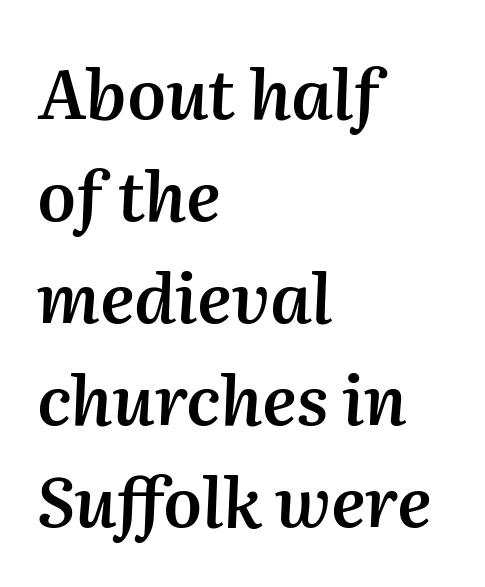
{"italic": "yes", "lean": "right", "slant_degrees": 2, "bold": "semi", "weight": "semibold", "width": "normal", "stroke_contrast": "medium", "x_height": "medium", "monospaced": "no", "underline": "no", "align": "left", "line_spacing": "normal", "line_spacing_ratio": 1.48, "letter_spacing": "normal", "letter_spacing_em": 0.0, "glyph_px": 69}
